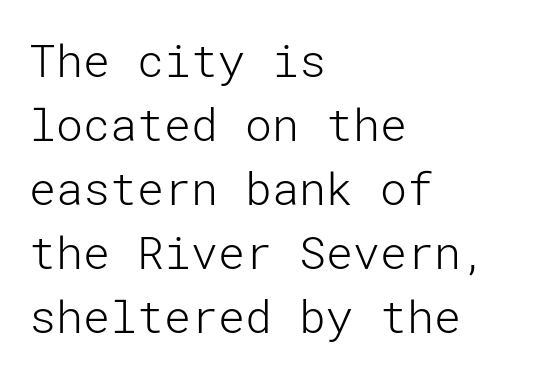
Spacing between characters is what you'd get straight out of the box. Each letter's strokes conclude bluntly, with no projecting serifs. Reading down the block, your eye returns to a fixed left position each line. The strokes are not fattened; the text isn't bold. Beneath every word, the page is bare. How would I describe the line gaps? Plain and ordinary.
